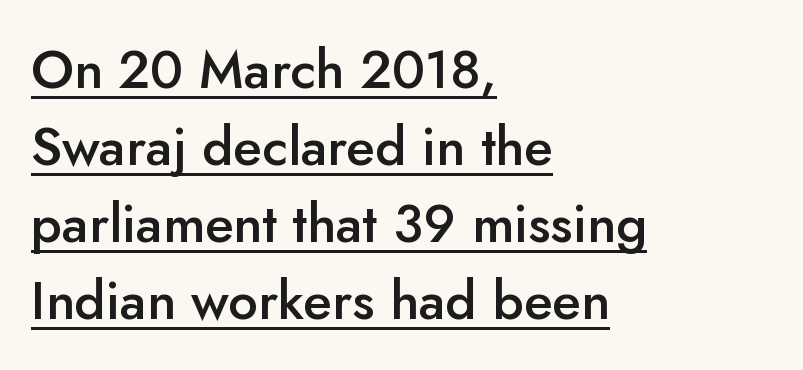
{"serif": "no", "italic": "no", "bold": "semi", "weight": "semibold", "width": "normal", "stroke_contrast": "low", "x_height": "small", "monospaced": "no", "underline": "yes", "align": "left", "line_spacing": "normal", "line_spacing_ratio": 1.45, "letter_spacing": "normal", "letter_spacing_em": 0.0, "glyph_px": 53}
